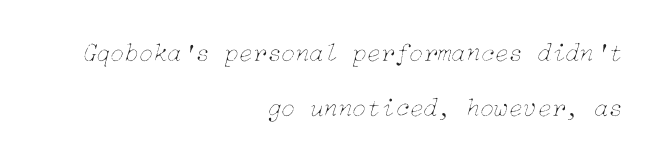
A bare baseline throughout the passage. Weight: not bold — regular or lighter. You could call the tracking neutral — neither tight nor loose. Leading is clearly above the norm, producing a sparse column.
